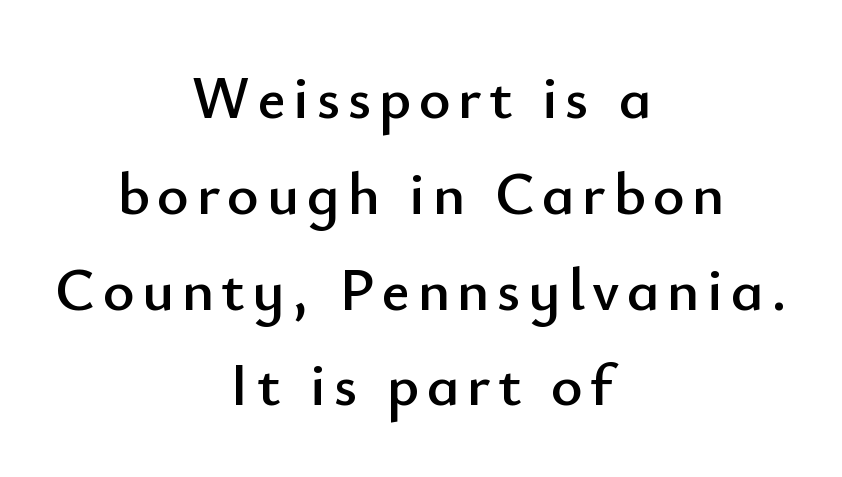
The image shows 61 px sans-serif type, upright; set centered, normal line spacing (1.57x), not underlined; low stroke contrast and a small x-height.
